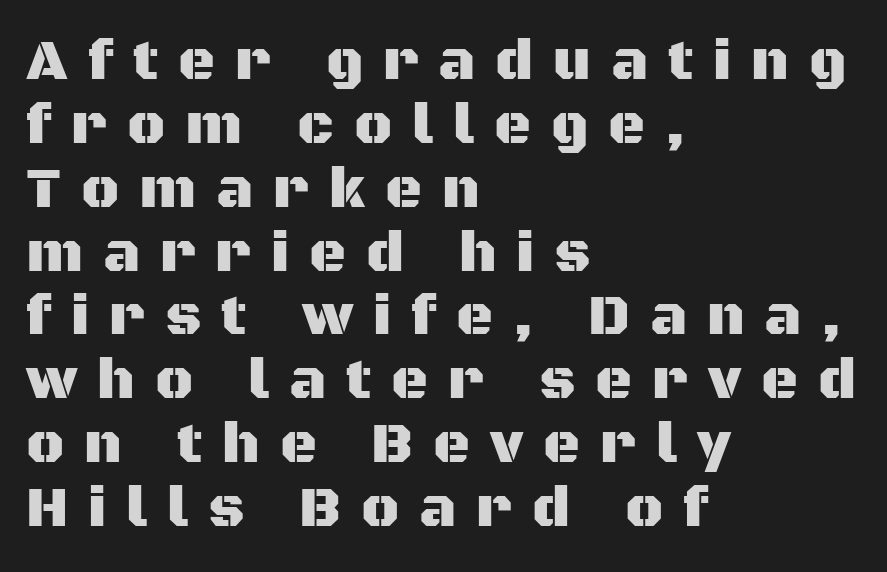
Q: Is the text italic (slanted)? A: No, it is upright.
Q: Is the typeface a serif or a sans-serif typeface? A: Sans-serif.
Q: Is the text underlined? A: No.
Q: How is the paragraph aligned? A: Left-aligned.
Q: Is the spacing between letters normal or unusually wide? A: Unusually wide.
Q: Is the spacing between lines tight, normal or loose? A: Tight.
Q: Width (condensed, normal, or wide)? A: Normal.
Q: Stroke contrast? A: Medium.
Q: x-height? A: Large.
Q: Monospaced? A: No.
